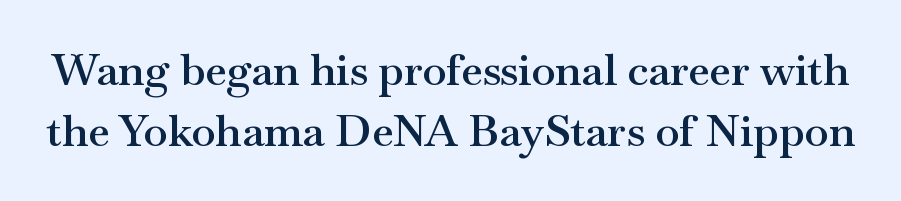
The image shows 44 px semibold, wide serif type, upright; set normal line spacing (1.39x), normal letter spacing, not underlined; medium stroke contrast and a small x-height.
